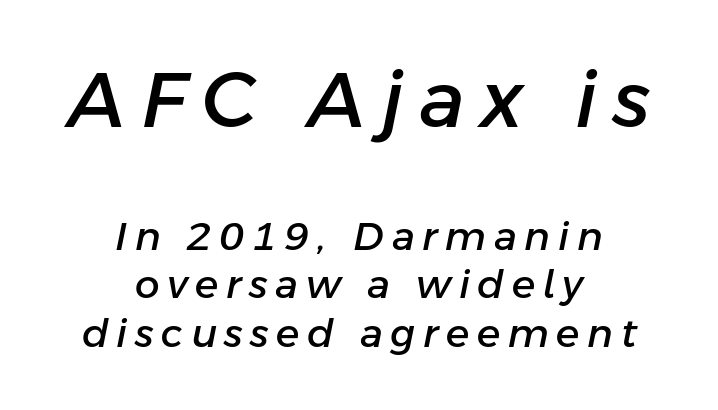
Q: Is the text italic (slanted)? A: Yes, it leans right by about 11 degrees.
Q: Is the text underlined? A: No.
Q: How is the paragraph aligned? A: Centered.
Q: Is the spacing between letters normal or unusually wide? A: Unusually wide.
Q: Which block of text is set in a larger size, the first (top) or the second (bottom)? A: The first (top) one.
Q: Width (condensed, normal, or wide)? A: Normal.
Q: Stroke contrast? A: Low.
Q: x-height? A: Medium.
Q: Monospaced? A: No.
